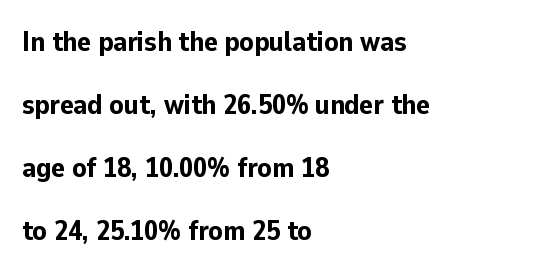
The image shows 28 px bold sans-serif type, upright; set left-aligned, loose line spacing (2.25x), normal letter spacing, not underlined; low stroke contrast and a medium x-height.
